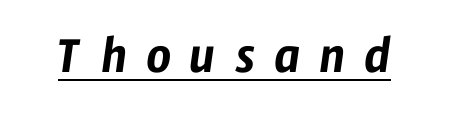
{"serif": "no", "width": "condensed", "stroke_contrast": "low", "x_height": "medium", "monospaced": "no", "underline": "yes", "letter_spacing": "wide", "letter_spacing_em": 0.36, "glyph_px": 54}
